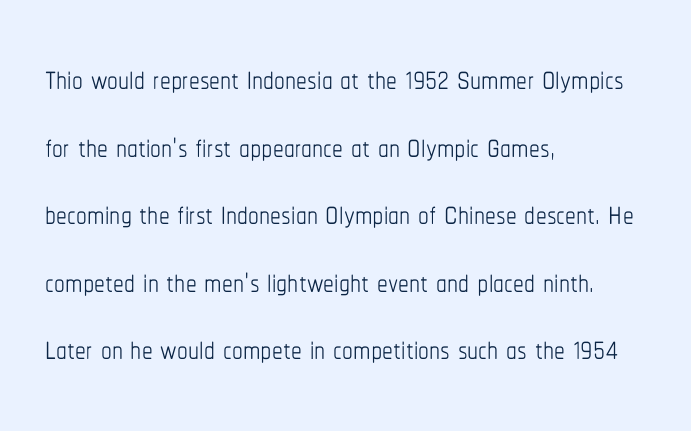
The passage shown is typed in a proportional face where columns would drift. Every stem runs plumb, perpendicular to the baseline. Tracking value appears to be zero — textbook default spacing. All the whitespace from short lines collects on the right. The foot of each line stays bare and open.
